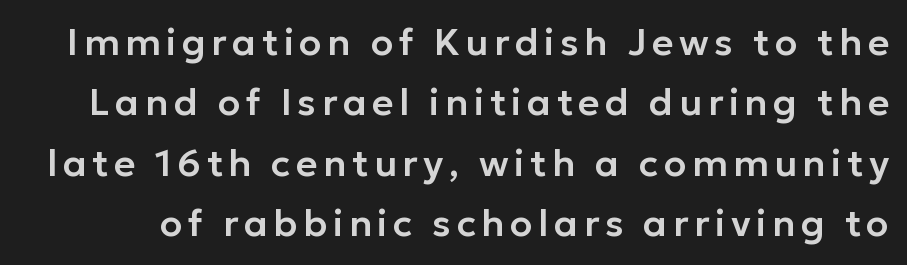
It's the straight-up-and-down kind of type. The vertical gap from one line to the next is medium. Varying glyph widths throughout — classic text-font behaviour. The string is rendered with underlining switched off.
